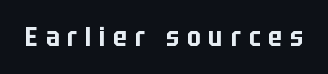
The words here are not underlined. Vertical strokes here are truly vertical. Glyph-to-glyph distance is far greater than everyday printed text.
